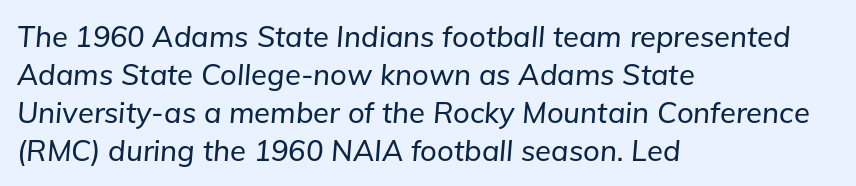
Q: Is the text italic (slanted)? A: Yes, it leans right by about 5 degrees.
Q: Is the text underlined? A: No.
Q: How is the paragraph aligned? A: Left-aligned.
Q: Is the spacing between letters normal or unusually wide? A: Normal.
Q: Is the spacing between lines tight, normal or loose? A: Normal.
Q: Width (condensed, normal, or wide)? A: Normal.
Q: Stroke contrast? A: Low.
Q: x-height? A: Medium.
Q: Monospaced? A: No.
